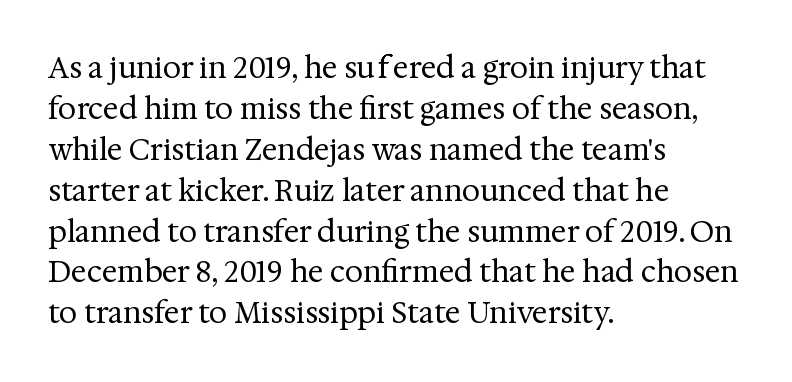
Q: Is the text bold? A: No.
Q: Is the text italic (slanted)? A: No, it is upright.
Q: Is the typeface a serif or a sans-serif typeface? A: Serif.
Q: Is the text underlined? A: No.
Q: How is the paragraph aligned? A: Left-aligned.
Q: Is the spacing between letters normal or unusually wide? A: Normal.
Q: Is the spacing between lines tight, normal or loose? A: Normal.
Q: Width (condensed, normal, or wide)? A: Normal.
Q: Stroke contrast? A: Medium.
Q: x-height? A: Medium.
Q: Monospaced? A: No.
